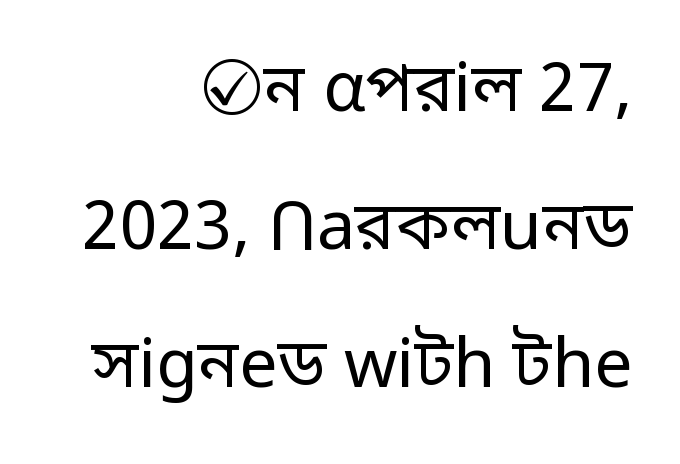
Notice the wide empty band between every row — that's loose leading. Unlike italic type, these characters show no tilt at all. The specimen omits any rule beneath the text block's lines. Inter-character spacing is left at the font's built-in metrics. The paragraph has a hard right edge and a soft left edge.
